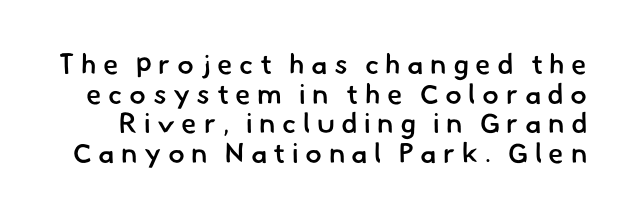
Q: Is the text bold? A: Semi-bold.
Q: Is the typeface a serif or a sans-serif typeface? A: Sans-serif.
Q: Is the text underlined? A: No.
Q: Is the spacing between letters normal or unusually wide? A: Unusually wide.
Q: Is the spacing between lines tight, normal or loose? A: Tight.
Q: Width (condensed, normal, or wide)? A: Normal.
Q: Stroke contrast? A: Low.
Q: x-height? A: Small.
Q: Monospaced? A: No.
